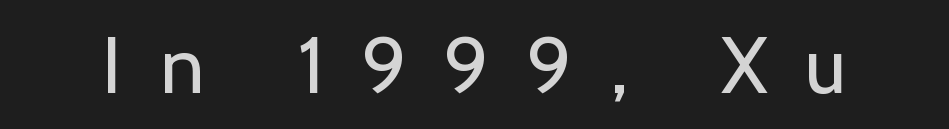
The image shows 79 px regular-weight sans-serif type, upright; set unusually wide letter spacing (+0.48 em), not underlined; low stroke contrast and a medium x-height.
